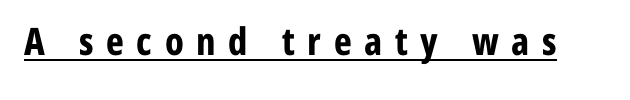
Looks like regular typesetting: each glyph gets only the width it needs. Ascenders rise straight up at ninety degrees. Classification — sans serif. A dark, heavy texture on the line: the type is bold. How are the letters spaced? Widely, with obvious added tracking. Somebody hit Ctrl+U on this one — the words are underlined.
